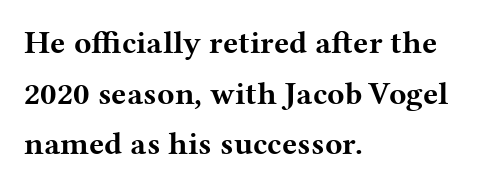
Q: Is the text bold? A: Yes.
Q: Is the text italic (slanted)? A: No, it is upright.
Q: Is the typeface a serif or a sans-serif typeface? A: Serif.
Q: Is the text underlined? A: No.
Q: How is the paragraph aligned? A: Left-aligned.
Q: Is the spacing between letters normal or unusually wide? A: Normal.
Q: Is the spacing between lines tight, normal or loose? A: Normal.
Q: Width (condensed, normal, or wide)? A: Wide.
Q: Stroke contrast? A: Medium.
Q: x-height? A: Medium.
Q: Monospaced? A: No.
